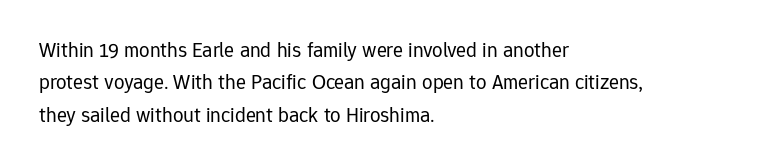
Q: Is the text bold? A: No.
Q: Is the text italic (slanted)? A: No, it is upright.
Q: Is the text underlined? A: No.
Q: How is the paragraph aligned? A: Left-aligned.
Q: Is the spacing between letters normal or unusually wide? A: Normal.
Q: Is the spacing between lines tight, normal or loose? A: Normal.
